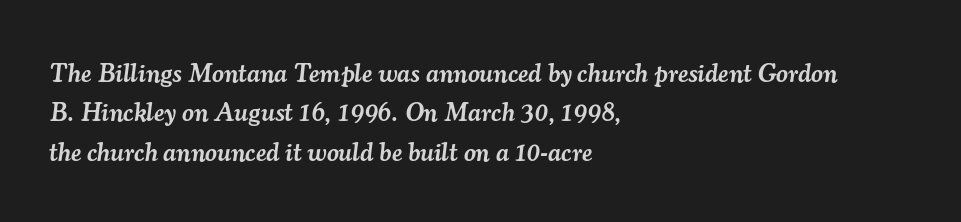
Q: Is the text bold? A: Semi-bold.
Q: Is the text italic (slanted)? A: Yes, it leans right by about 7 degrees.
Q: Is the text underlined? A: No.
Q: How is the paragraph aligned? A: Left-aligned.
Q: Is the spacing between letters normal or unusually wide? A: Normal.
Q: Is the spacing between lines tight, normal or loose? A: Normal.
